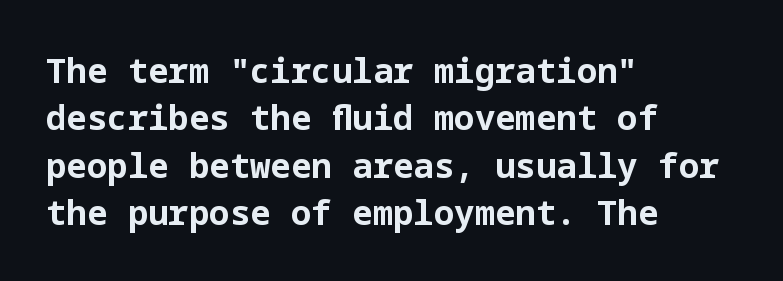
The image shows 34 px bold sans-serif type, upright; set left-aligned, normal line spacing (1.39x), normal letter spacing, not underlined; low stroke contrast and a medium x-height.
